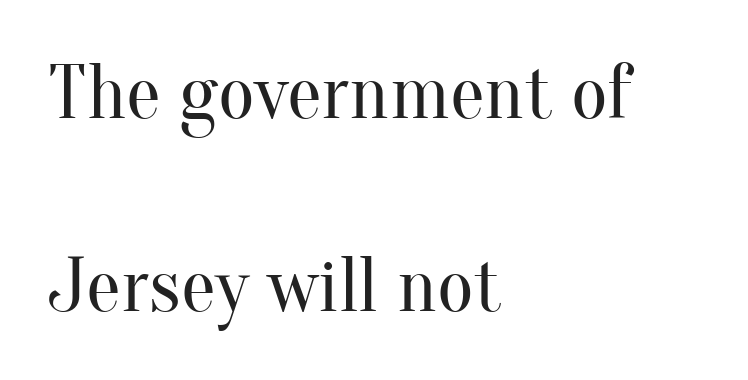
Q: Is the text bold? A: No.
Q: Is the text italic (slanted)? A: No, it is upright.
Q: Is the typeface a serif or a sans-serif typeface? A: Serif.
Q: Is the text underlined? A: No.
Q: How is the paragraph aligned? A: Left-aligned.
Q: Is the spacing between letters normal or unusually wide? A: Normal.
Q: Is the spacing between lines tight, normal or loose? A: Loose.
Q: Width (condensed, normal, or wide)? A: Normal.
Q: Stroke contrast? A: Medium.
Q: x-height? A: Small.
Q: Monospaced? A: No.
